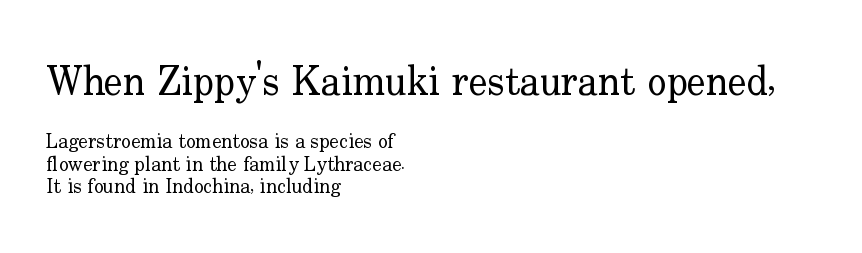
{"serif": "yes", "italic": "no", "bold": "no", "weight": "regular", "width": "normal", "stroke_contrast": "low", "x_height": "small", "monospaced": "no", "underline": "no", "align": "left", "line_spacing": "tight", "line_spacing_ratio": 1.13, "letter_spacing": "normal", "letter_spacing_em": 0.0, "larger_block": "first", "size_ratio": 2.0, "glyph_px": 40}
